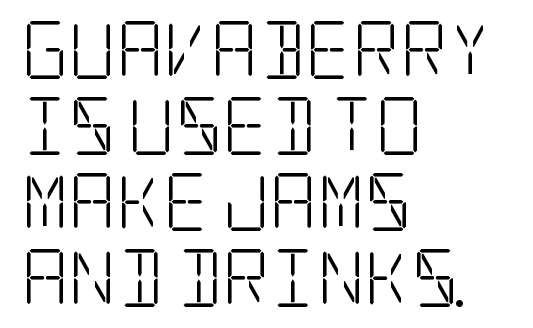
The image shows 58 px light, condensed serif type, upright; set left-aligned, normal line spacing (1.31x), normal letter spacing, not underlined; low stroke contrast and a large x-height.
